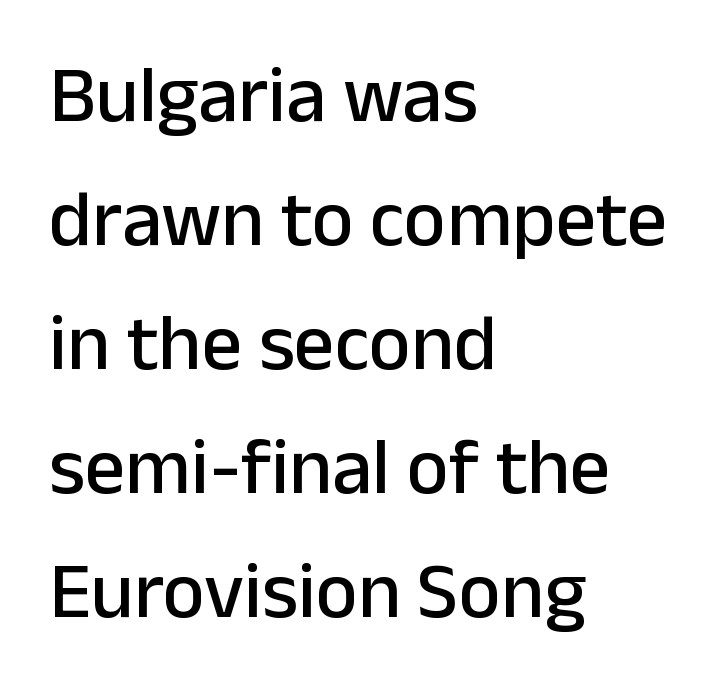
Q: Is the text italic (slanted)? A: No, it is upright.
Q: Is the typeface a serif or a sans-serif typeface? A: Sans-serif.
Q: Is the text underlined? A: No.
Q: How is the paragraph aligned? A: Left-aligned.
Q: Is the spacing between letters normal or unusually wide? A: Normal.
Q: Is the spacing between lines tight, normal or loose? A: Normal.
Q: Width (condensed, normal, or wide)? A: Normal.
Q: Stroke contrast? A: Low.
Q: x-height? A: Medium.
Q: Monospaced? A: No.
